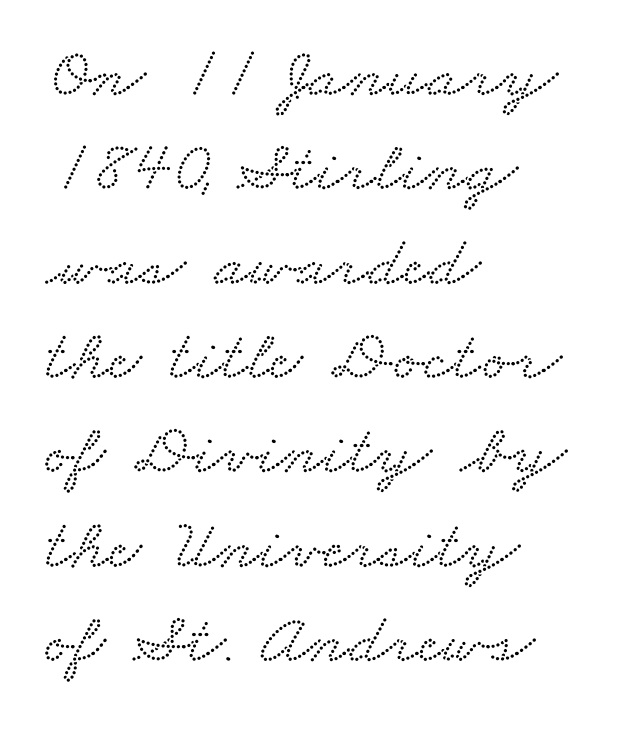
This sample uses plain, unmodified letter spacing. The lines sit at an ordinary, default distance from one another. Horizontally, the lines are justified to the leading edge only. A typesetter would call this proportional, since set widths differ per character.
